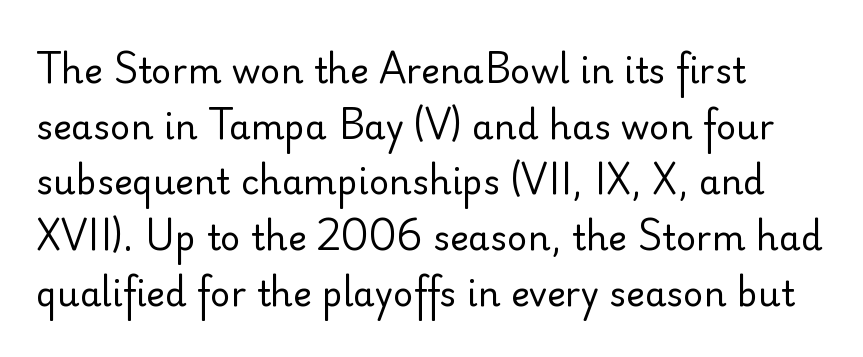
Q: Is the text bold? A: No.
Q: Is the text italic (slanted)? A: No, it is upright.
Q: Is the typeface a serif or a sans-serif typeface? A: Sans-serif.
Q: Is the text underlined? A: No.
Q: How is the paragraph aligned? A: Left-aligned.
Q: Is the spacing between letters normal or unusually wide? A: Normal.
Q: Is the spacing between lines tight, normal or loose? A: Normal.
Q: Width (condensed, normal, or wide)? A: Normal.
Q: Stroke contrast? A: Low.
Q: x-height? A: Small.
Q: Monospaced? A: No.
